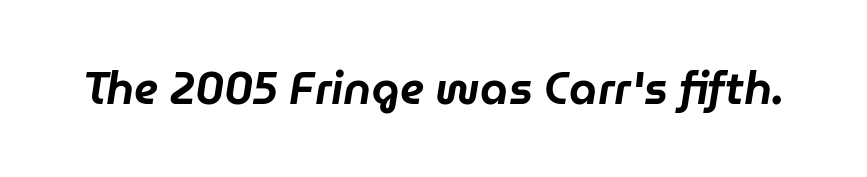
Standard letterfit; no display-style spreading of the glyphs. The letters are slanted; this is an italic face. A typesetter would call this proportional, since set widths differ per character. The passage shown is not underscored anywhere.
